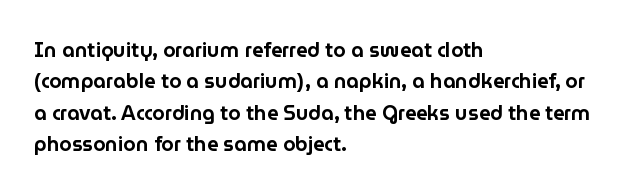
Compared with a centered layout, this one pins lines to the left instead. The space beneath each line is pristine and unruled. The passage shown stacks its lines at a standard gap. Do the letters lean? They stand straight. Spacing between characters is what you'd get straight out of the box.
